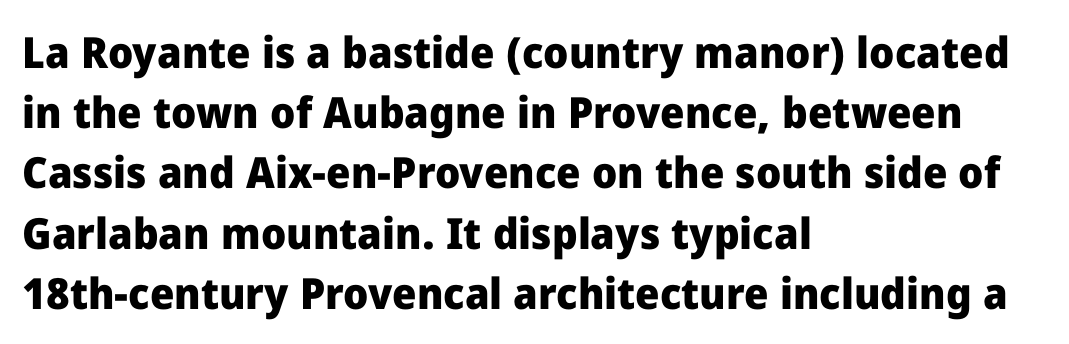
{"serif": "no", "italic": "no", "bold": "yes", "weight": "heavy", "width": "normal", "stroke_contrast": "low", "x_height": "medium", "monospaced": "no", "underline": "no", "align": "left", "line_spacing": "normal", "line_spacing_ratio": 1.4, "letter_spacing": "normal", "letter_spacing_em": 0.0, "glyph_px": 43}
